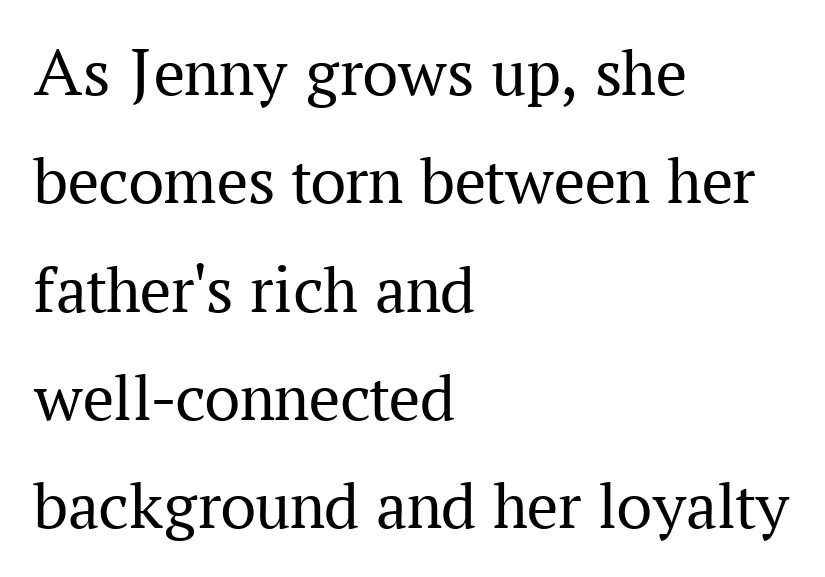
Q: Is the text bold? A: No.
Q: Is the text italic (slanted)? A: No, it is upright.
Q: Is the typeface a serif or a sans-serif typeface? A: Serif.
Q: Is the text underlined? A: No.
Q: How is the paragraph aligned? A: Left-aligned.
Q: Is the spacing between letters normal or unusually wide? A: Normal.
Q: Is the spacing between lines tight, normal or loose? A: Normal.
Q: Width (condensed, normal, or wide)? A: Normal.
Q: Stroke contrast? A: Medium.
Q: x-height? A: Medium.
Q: Monospaced? A: No.
